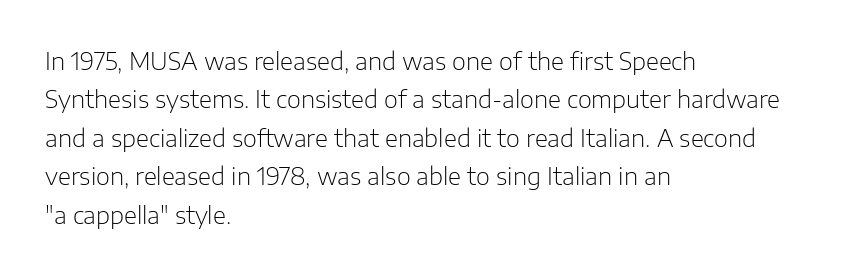
Plain, unruled lines of type. No heavy texture on the line: the type isn't bold. Look at the tracking — it's just the regular setting, nothing added. The axis of the letterforms is exactly vertical. The rows are spaced the way most documents space them.
